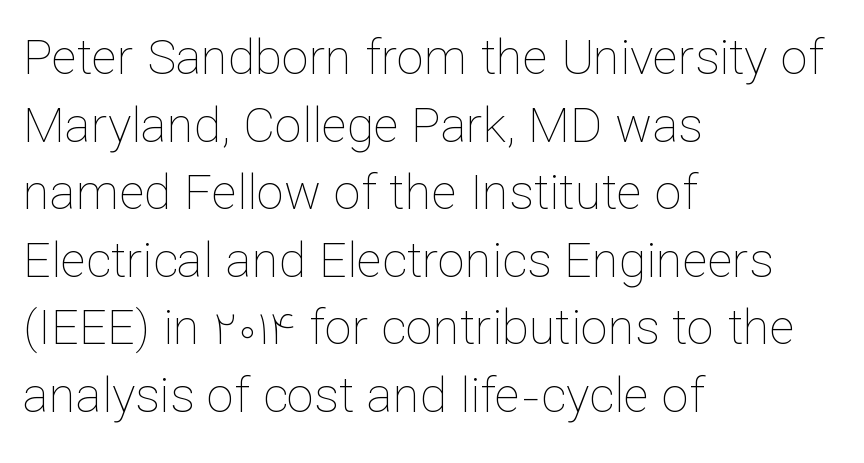
Q: Is the text bold? A: No.
Q: Is the text italic (slanted)? A: No, it is upright.
Q: Is the text underlined? A: No.
Q: How is the paragraph aligned? A: Left-aligned.
Q: Is the spacing between letters normal or unusually wide? A: Normal.
Q: Is the spacing between lines tight, normal or loose? A: Normal.
Q: Width (condensed, normal, or wide)? A: Normal.
Q: Stroke contrast? A: Low.
Q: x-height? A: Medium.
Q: Monospaced? A: No.
